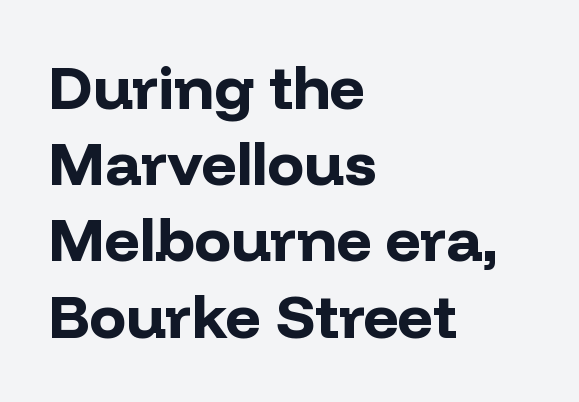
Descenders are the only things crossing below the line. This is roman type, the default non-slanted kind. This sample is left-justified, so line endings fall wherever the words run out. Honestly, the letter spacing is just normal — you wouldn't notice it. The designer went with a sans here, leaving each stem footless. Character widths vary here, with narrow letters taking less room than wide ones.
